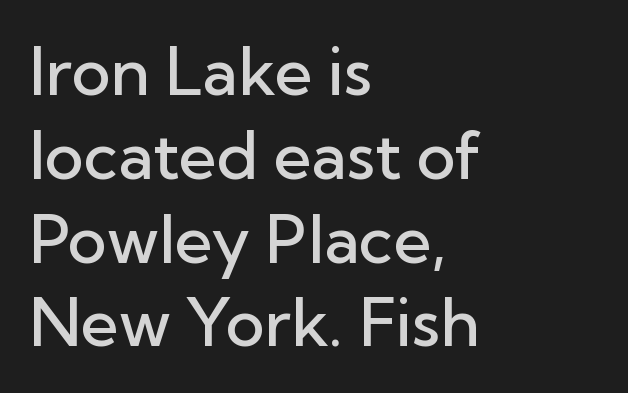
The image shows 66 px semibold sans-serif type, upright; set left-aligned, normal line spacing (1.27x), normal letter spacing, not underlined; low stroke contrast and a medium x-height.
